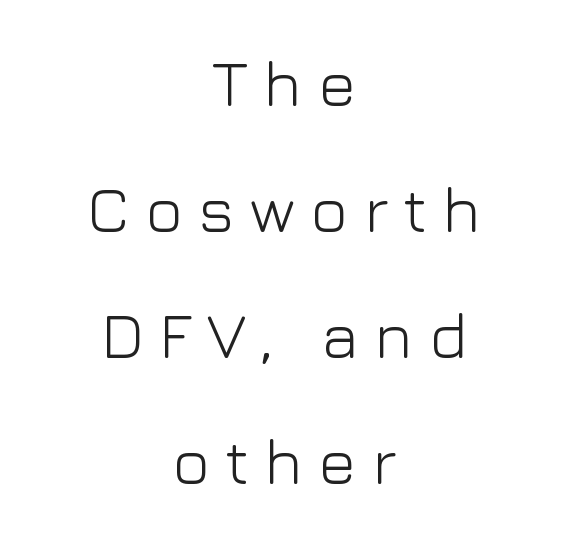
{"serif": "no", "italic": "no", "bold": "no", "weight": "light", "width": "normal", "stroke_contrast": "low", "x_height": "medium", "monospaced": "no", "underline": "no", "align": "center", "line_spacing": "loose", "line_spacing_ratio": 1.97, "letter_spacing": "wide", "letter_spacing_em": 0.24, "glyph_px": 64}
